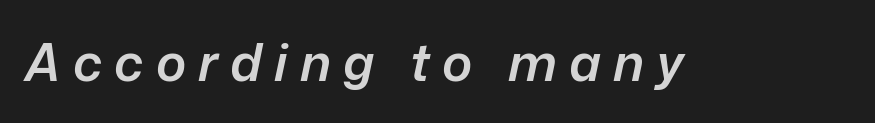
Is the type bold? Partly — it's a semibold, heavier than regular but not fully bold. The face used here is rendered with a markedly widened letterfit. Decoration check: the copy has no underline. You can tell it's italic because the verticals aren't actually vertical. Spacing verdict: proportional, widths tailored to each character.
